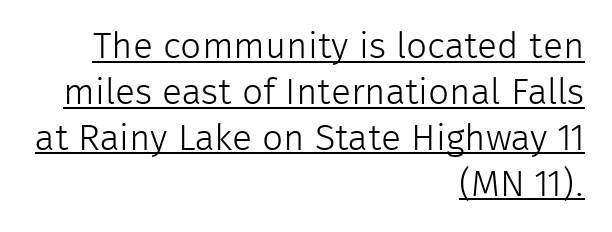
Q: Is the text bold? A: No.
Q: Is the text italic (slanted)? A: No, it is upright.
Q: Is the typeface a serif or a sans-serif typeface? A: Sans-serif.
Q: Is the text underlined? A: Yes.
Q: How is the paragraph aligned? A: Right-aligned.
Q: Is the spacing between letters normal or unusually wide? A: Normal.
Q: Width (condensed, normal, or wide)? A: Normal.
Q: Stroke contrast? A: Low.
Q: x-height? A: Medium.
Q: Monospaced? A: No.
